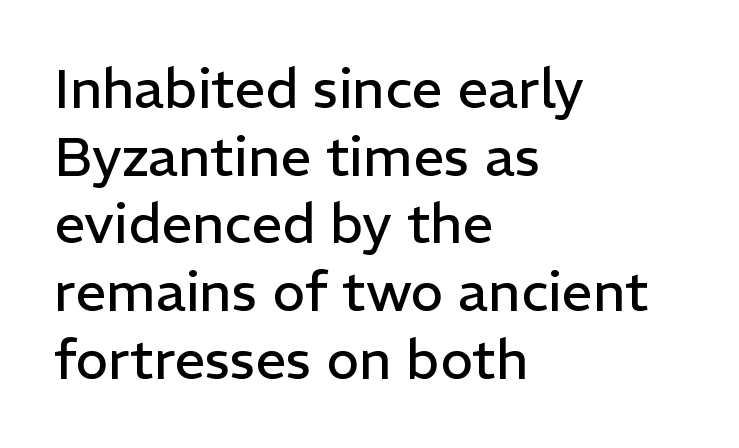
The image shows 55 px regular-weight sans-serif type, upright; set left-aligned, line spacing 1.23x, normal letter spacing, not underlined; low stroke contrast and a medium x-height.
